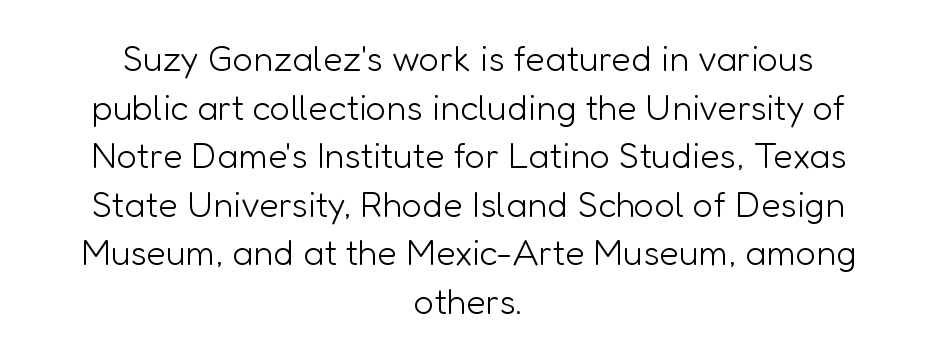
Q: Is the text bold? A: No.
Q: Is the text italic (slanted)? A: No, it is upright.
Q: Is the typeface a serif or a sans-serif typeface? A: Sans-serif.
Q: Is the text underlined? A: No.
Q: How is the paragraph aligned? A: Centered.
Q: Is the spacing between letters normal or unusually wide? A: Normal.
Q: Is the spacing between lines tight, normal or loose? A: Normal.
Q: Width (condensed, normal, or wide)? A: Normal.
Q: Stroke contrast? A: Low.
Q: x-height? A: Medium.
Q: Monospaced? A: No.
